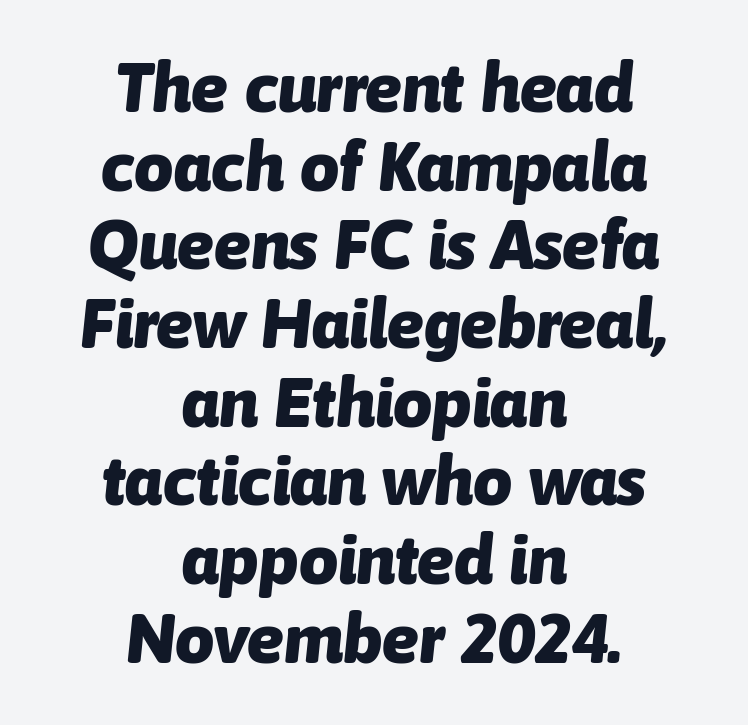
You could barely slide anything between these rows. Is this a fixed-width face? No — the glyphs have proportional, varying widths. These lines stack symmetrically, like a column narrowing and widening about its center. Nothing unusual about the tracking: characters are spaced as the font intends. The glyphs are unaccompanied by any horizontal stroke below them.
